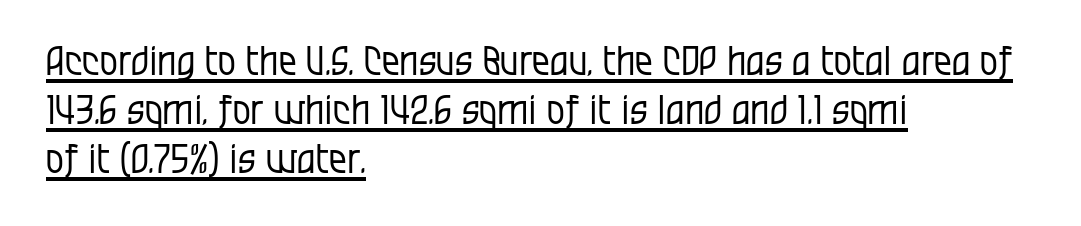
The image shows 40 px regular-weight, condensed sans-serif type, upright; set left-aligned, line spacing 1.23x, normal letter spacing, underlined; low stroke contrast and a large x-height.
